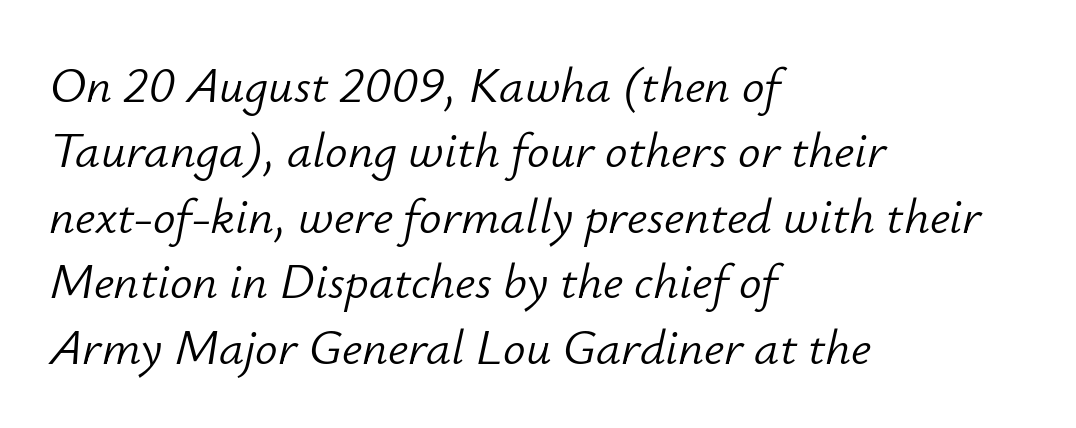
The image shows 50 px light type, italic (leaning right); set left-aligned, normal line spacing (1.31x), normal letter spacing, not underlined; low stroke contrast and a small x-height.
